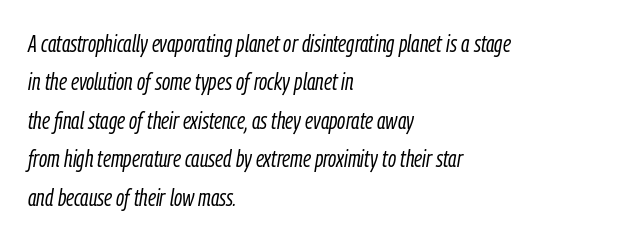
{"italic": "yes", "lean": "right", "slant_degrees": 9, "bold": "no", "underline": "no", "align": "left", "line_spacing": "normal", "line_spacing_ratio": 1.6, "letter_spacing": "normal", "letter_spacing_em": 0.0, "glyph_px": 24}
